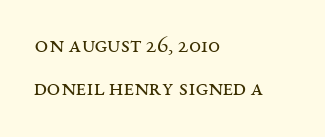
Q: Is the text bold? A: No.
Q: Is the text italic (slanted)? A: No, it is upright.
Q: Is the text underlined? A: No.
Q: How is the paragraph aligned? A: Left-aligned.
Q: Is the spacing between letters normal or unusually wide? A: Normal.
